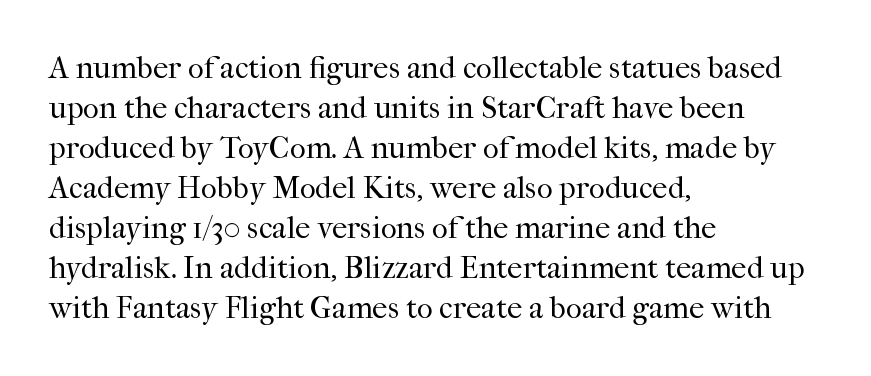
{"serif": "yes", "italic": "no", "bold": "no", "weight": "regular", "width": "normal", "stroke_contrast": "high", "x_height": "medium", "monospaced": "no", "underline": "no", "align": "left", "line_spacing": "normal", "line_spacing_ratio": 1.29, "letter_spacing": "normal", "letter_spacing_em": 0.0, "glyph_px": 31}
